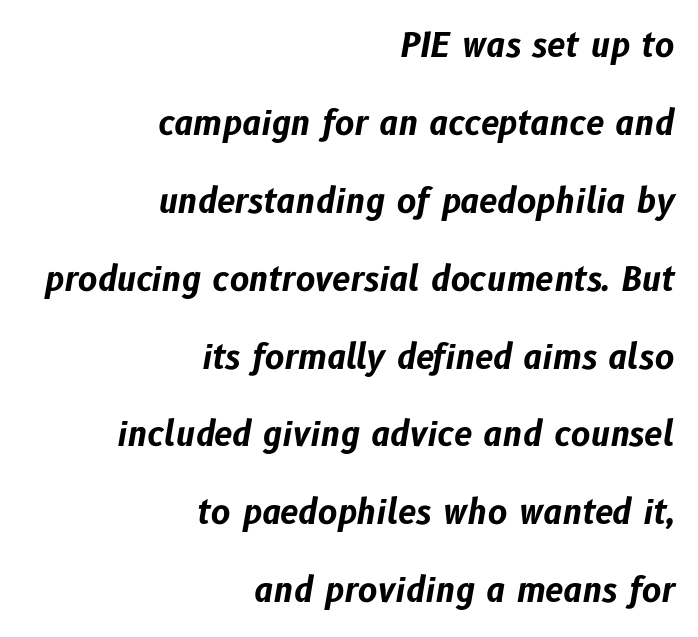
The image shows 33 px bold type, italic (leaning right); set right-aligned, loose line spacing (2.36x), normal letter spacing, not underlined; low stroke contrast and a medium x-height.
